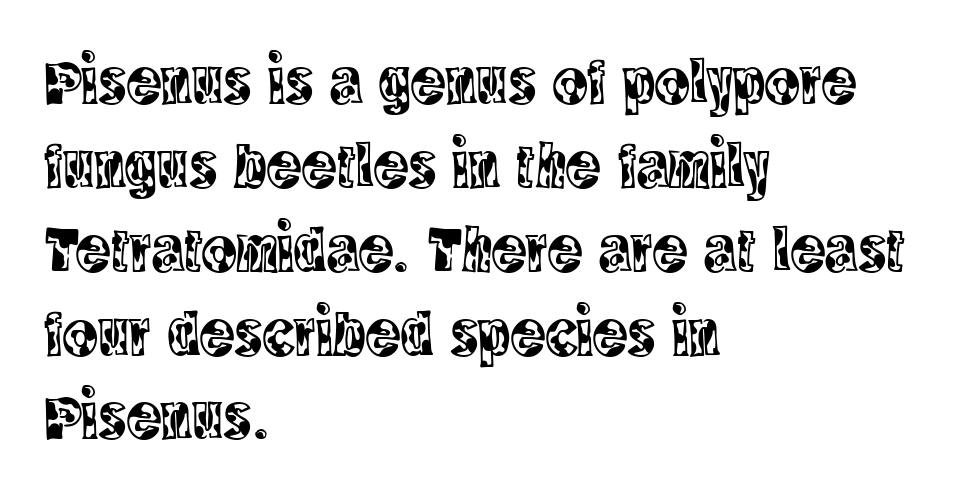
Q: Is the text italic (slanted)? A: No, it is upright.
Q: Is the typeface a serif or a sans-serif typeface? A: Serif.
Q: Is the text underlined? A: No.
Q: How is the paragraph aligned? A: Left-aligned.
Q: Is the spacing between letters normal or unusually wide? A: Normal.
Q: Is the spacing between lines tight, normal or loose? A: Normal.
Q: Width (condensed, normal, or wide)? A: Condensed.
Q: x-height? A: Large.
Q: Monospaced? A: No.
